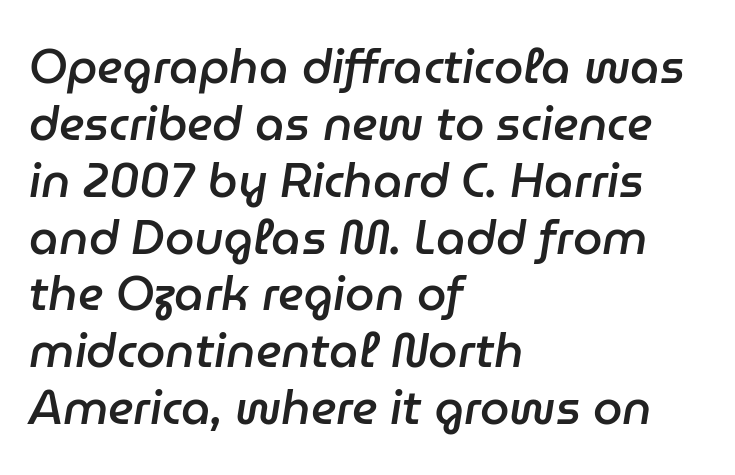
The image shows 47 px semibold type, italic (leaning right); set left-aligned, line spacing 1.21x, normal letter spacing, not underlined; low stroke contrast and a medium x-height.
